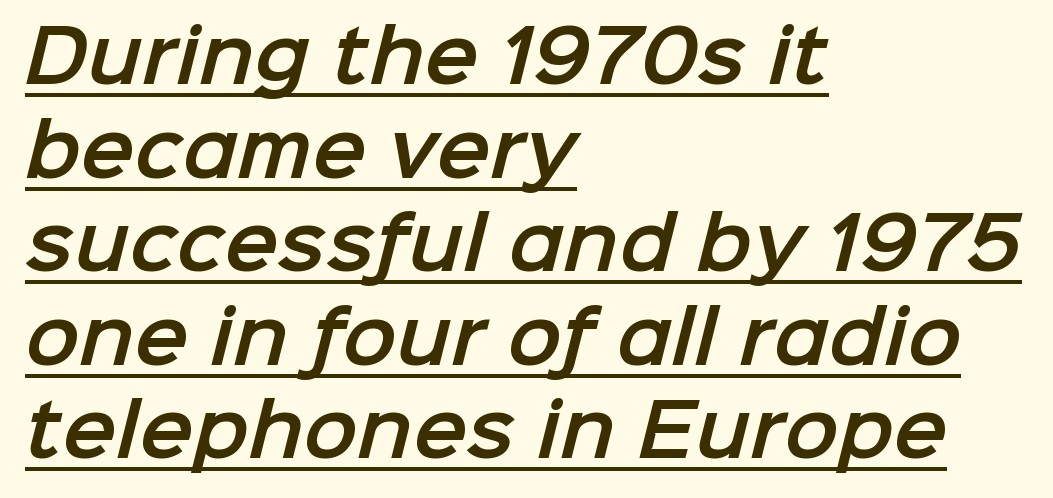
{"serif": "no", "width": "normal", "stroke_contrast": "low", "x_height": "medium", "monospaced": "no", "underline": "yes", "align": "left", "line_spacing": "normal", "line_spacing_ratio": 1.3, "letter_spacing": "normal", "letter_spacing_em": 0.0, "glyph_px": 72}
